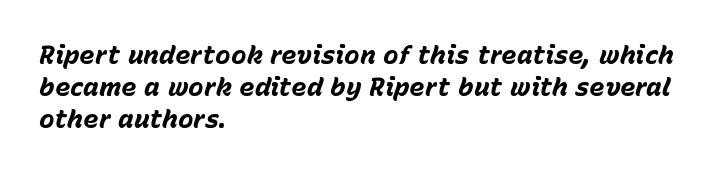
{"italic": "yes", "lean": "right", "slant_degrees": 15, "bold": "yes", "underline": "no", "align": "left", "line_spacing_ratio": 1.24, "letter_spacing": "normal", "letter_spacing_em": 0.0, "glyph_px": 26}
